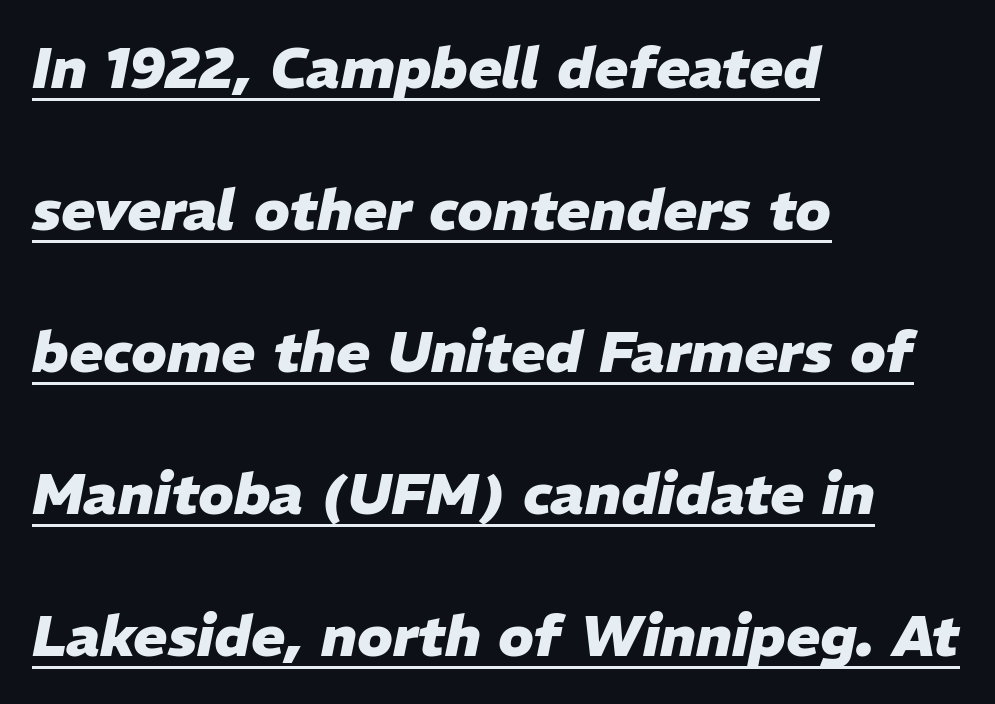
Q: Is the text bold? A: Yes.
Q: Is the text italic (slanted)? A: Yes, it leans right by about 11 degrees.
Q: Is the text underlined? A: Yes.
Q: How is the paragraph aligned? A: Left-aligned.
Q: Is the spacing between letters normal or unusually wide? A: Normal.
Q: Is the spacing between lines tight, normal or loose? A: Loose.
Q: Width (condensed, normal, or wide)? A: Normal.
Q: Stroke contrast? A: Low.
Q: x-height? A: Medium.
Q: Monospaced? A: No.
